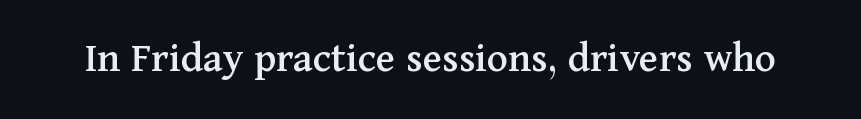
Q: Is the text italic (slanted)? A: No, it is upright.
Q: Is the typeface a serif or a sans-serif typeface? A: Serif.
Q: Is the text underlined? A: No.
Q: Is the spacing between letters normal or unusually wide? A: Normal.
Q: Width (condensed, normal, or wide)? A: Normal.
Q: Stroke contrast? A: Medium.
Q: x-height? A: Medium.
Q: Monospaced? A: No.
